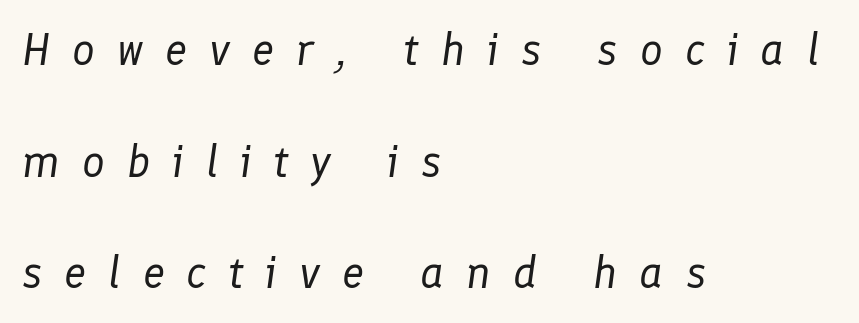
{"italic": "yes", "lean": "right", "slant_degrees": 8, "bold": "no", "weight": "regular", "width": "normal", "stroke_contrast": "low", "x_height": "medium", "monospaced": "no", "underline": "no", "align": "left", "line_spacing": "loose", "line_spacing_ratio": 2.48, "letter_spacing": "wide", "letter_spacing_em": 0.49, "glyph_px": 45}
